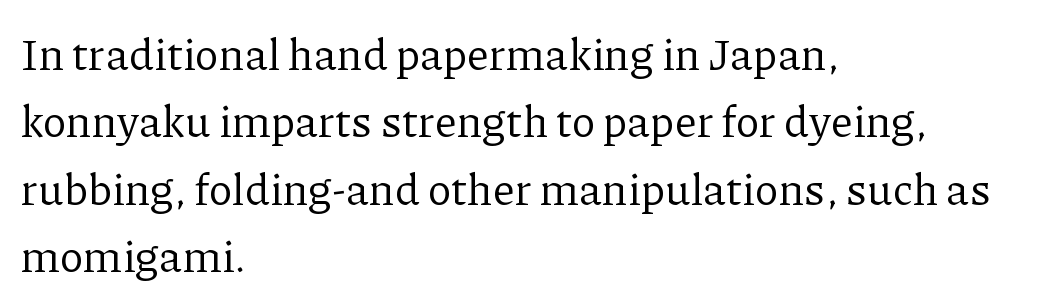
Q: Is the text bold? A: No.
Q: Is the text italic (slanted)? A: No, it is upright.
Q: Is the typeface a serif or a sans-serif typeface? A: Serif.
Q: Is the text underlined? A: No.
Q: How is the paragraph aligned? A: Left-aligned.
Q: Is the spacing between letters normal or unusually wide? A: Normal.
Q: Is the spacing between lines tight, normal or loose? A: Normal.
Q: Width (condensed, normal, or wide)? A: Normal.
Q: Stroke contrast? A: Low.
Q: x-height? A: Medium.
Q: Monospaced? A: No.
